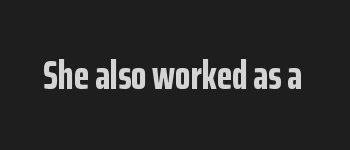
Tall strokes in this sample are plumb rather than angled. Compared with typical body copy, the letter spacing here is the same. You could not count columns in this text — the font is proportionally spaced. Thick stems and heavy bowls — unmistakably bold. Honestly, there is no underline to notice here at all.
